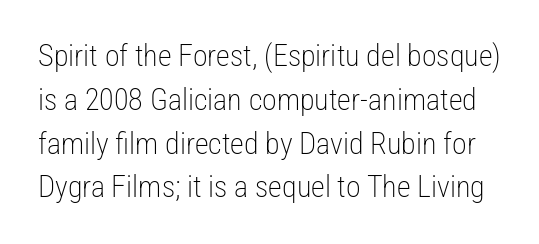
The weight tops out at a normal text grade. The font's upright variant was chosen for this text. The rendering shows plain stroke endings on the letterforms — a sans-serif design. Vertically, the passage feels balanced, rows spaced as you'd expect. This sample has the flowing, uneven cadence of proportional lettering. This sample uses plain, unmodified letter spacing.
